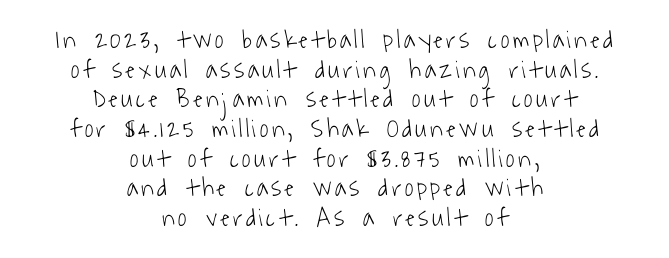
Q: Is the text bold? A: No.
Q: Is the text underlined? A: No.
Q: How is the paragraph aligned? A: Centered.
Q: Is the spacing between lines tight, normal or loose? A: Tight.
